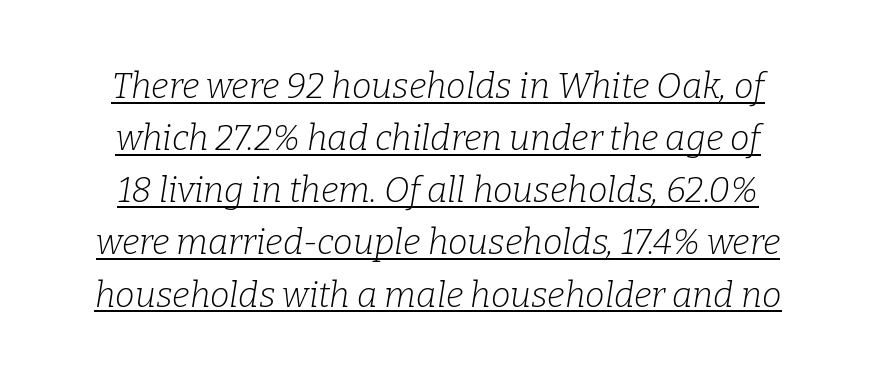
The image shows 35 px light serif type, italic (leaning right); set centered, normal line spacing (1.49x), normal letter spacing, underlined; low stroke contrast and a medium x-height.
